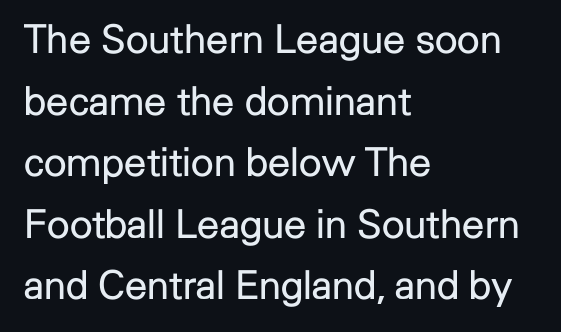
Proportional: the letters do not fall into vertical columns. A student would call this left alignment; a typographer would say flush left, rag right. Stroke terminals: plain, sans-serif. Spacing between characters is what you'd get straight out of the box. These lines sit exactly where default settings would place them. A roman cut, with each character standing at attention.
